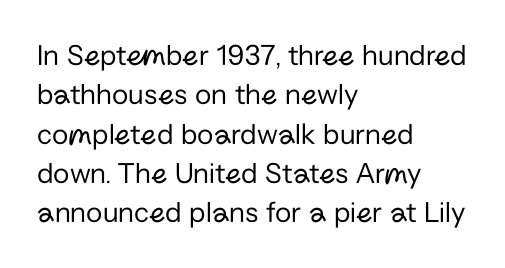
Is the stroke heavy? The answer is a plain regular-or-lighter. Does the copy run flush right? No — it runs flush left. Line spacing here is normal. The letters carry no serifs — their stems end cleanly without finishing strokes. The rendering keeps characters at their native spacing.
